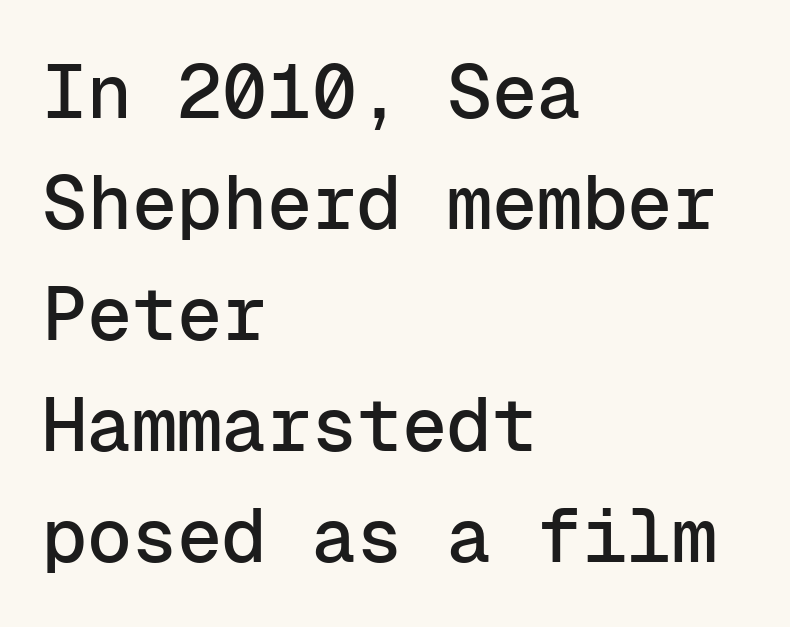
Q: Is the text italic (slanted)? A: No, it is upright.
Q: Is the typeface a serif or a sans-serif typeface? A: Sans-serif.
Q: Is the text underlined? A: No.
Q: How is the paragraph aligned? A: Left-aligned.
Q: Is the spacing between letters normal or unusually wide? A: Normal.
Q: Is the spacing between lines tight, normal or loose? A: Normal.
Q: Width (condensed, normal, or wide)? A: Normal.
Q: Stroke contrast? A: Low.
Q: x-height? A: Medium.
Q: Monospaced? A: Yes.
